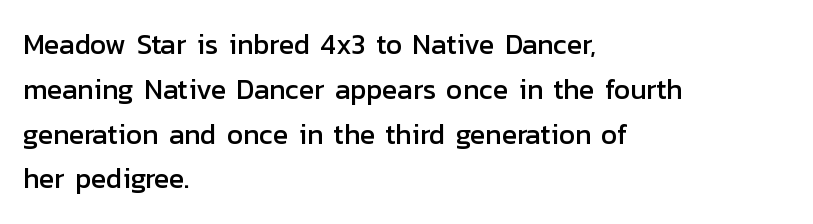
{"serif": "no", "italic": "no", "width": "normal", "stroke_contrast": "low", "x_height": "medium", "monospaced": "no", "underline": "no", "align": "left", "line_spacing": "normal", "line_spacing_ratio": 1.6, "letter_spacing": "normal", "letter_spacing_em": 0.0, "glyph_px": 28}
